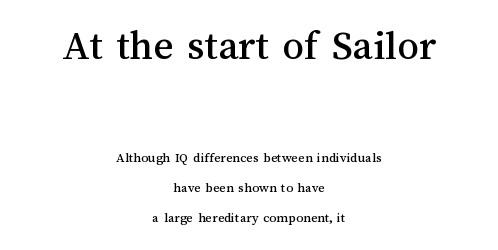
No word sits above an underline. The lines are quadded center. Note the varied advance widths — an 'i' is clearly narrower than an 'm'. Bigger letters appear in the top chunk; the bottom chunk is reduced. Words appear dense and cohesive because spacing is normal.
